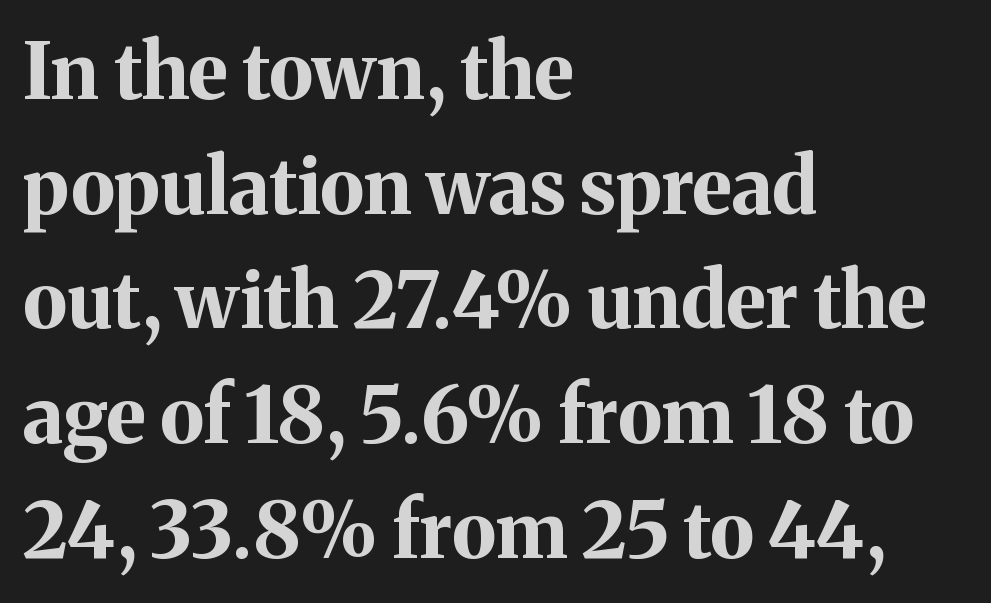
{"serif": "yes", "italic": "no", "bold": "yes", "weight": "bold", "width": "normal", "stroke_contrast": "medium", "x_height": "medium", "monospaced": "no", "underline": "no", "align": "left", "line_spacing": "normal", "line_spacing_ratio": 1.49, "letter_spacing": "normal", "letter_spacing_em": 0.0, "glyph_px": 77}
